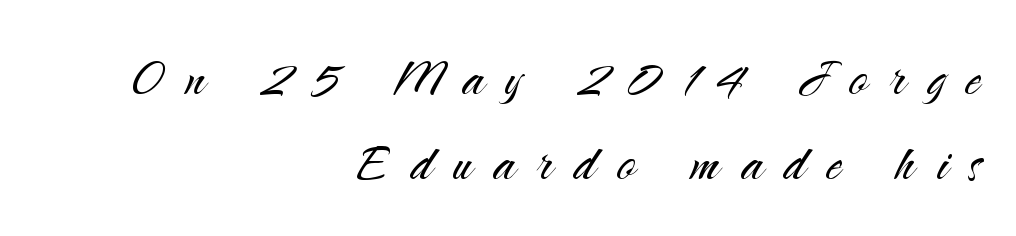
Q: Is the text bold? A: No.
Q: Is the text italic (slanted)? A: Yes.
Q: Is the typeface a serif or a sans-serif typeface? A: Sans-serif.
Q: Is the text underlined? A: No.
Q: How is the paragraph aligned? A: Right-aligned.
Q: Is the spacing between letters normal or unusually wide? A: Unusually wide.
Q: Is the spacing between lines tight, normal or loose? A: Normal.
Q: Width (condensed, normal, or wide)? A: Normal.
Q: Stroke contrast? A: Medium.
Q: x-height? A: Small.
Q: Monospaced? A: No.
